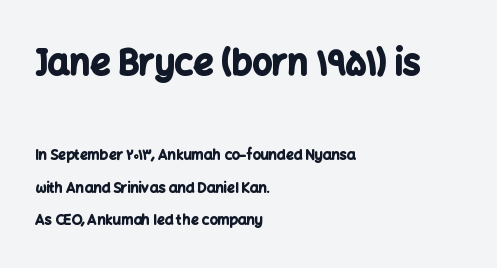
The image shows 35 px bold sans-serif type, upright; set left-aligned, loose line spacing (2.3x), normal letter spacing, not underlined; the first (top) block is 2.5x larger; low stroke contrast and a medium x-height.
